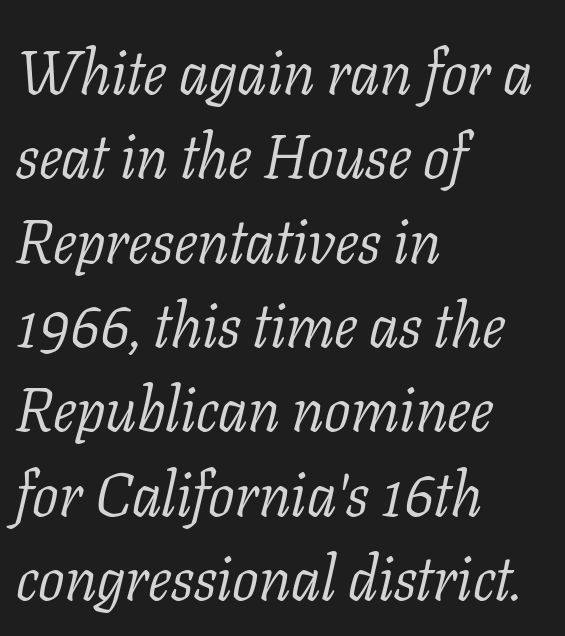
Q: Is the text bold? A: No.
Q: Is the text italic (slanted)? A: Yes, it leans right by about 11 degrees.
Q: Is the typeface a serif or a sans-serif typeface? A: Serif.
Q: Is the text underlined? A: No.
Q: How is the paragraph aligned? A: Left-aligned.
Q: Is the spacing between letters normal or unusually wide? A: Normal.
Q: Is the spacing between lines tight, normal or loose? A: Normal.
Q: Width (condensed, normal, or wide)? A: Normal.
Q: Stroke contrast? A: Low.
Q: x-height? A: Medium.
Q: Monospaced? A: No.
